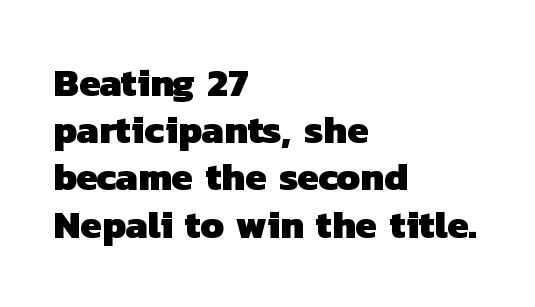
{"serif": "no", "bold": "yes", "weight": "heavy", "width": "normal", "stroke_contrast": "low", "x_height": "medium", "monospaced": "no", "underline": "no", "align": "left", "line_spacing_ratio": 1.21, "letter_spacing": "normal", "letter_spacing_em": 0.0, "glyph_px": 39}
